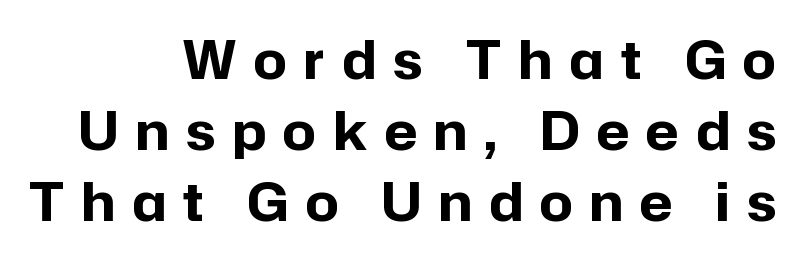
Q: Is the text bold? A: Yes.
Q: Is the text italic (slanted)? A: No, it is upright.
Q: Is the typeface a serif or a sans-serif typeface? A: Sans-serif.
Q: Is the text underlined? A: No.
Q: How is the paragraph aligned? A: Right-aligned.
Q: Is the spacing between letters normal or unusually wide? A: Unusually wide.
Q: Is the spacing between lines tight, normal or loose? A: Normal.
Q: Width (condensed, normal, or wide)? A: Normal.
Q: Stroke contrast? A: Low.
Q: x-height? A: Medium.
Q: Monospaced? A: No.
